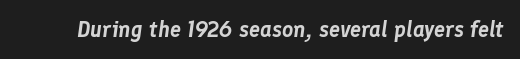
There's an unmistakable incline to the writing here. Lines of text with bare space underneath. The passage shown has conventional tracking throughout.
